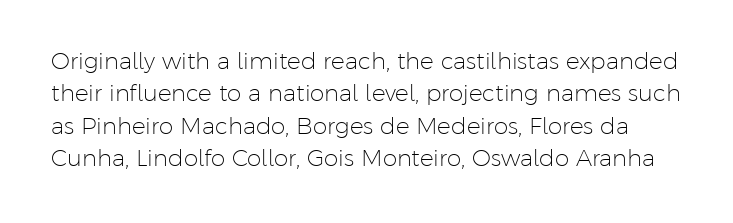
Q: Is the text bold? A: No.
Q: Is the text italic (slanted)? A: No, it is upright.
Q: Is the text underlined? A: No.
Q: Is the spacing between letters normal or unusually wide? A: Normal.
Q: Is the spacing between lines tight, normal or loose? A: Normal.
